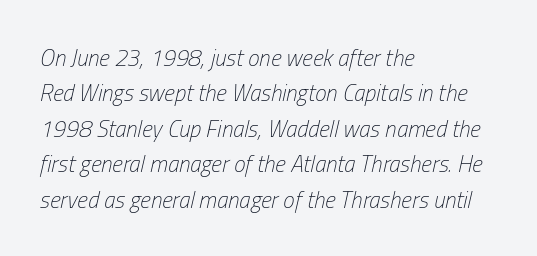
{"italic": "yes", "lean": "right", "slant_degrees": 13, "bold": "no", "underline": "no", "align": "left", "line_spacing": "normal", "line_spacing_ratio": 1.54, "letter_spacing": "normal", "letter_spacing_em": 0.0, "glyph_px": 23}
